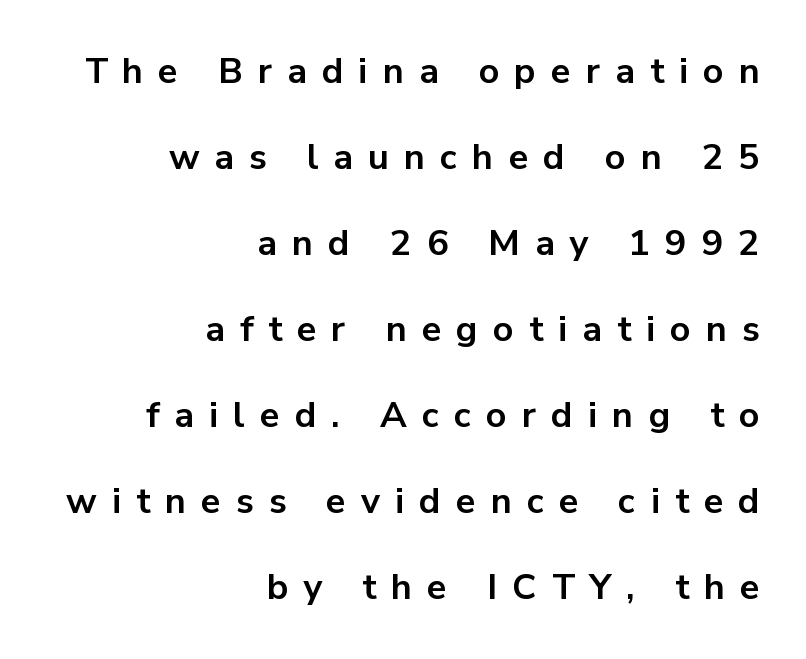
The image shows 36 px bold sans-serif type, upright; set right-aligned, loose line spacing (2.39x), unusually wide letter spacing (+0.42 em), not underlined; low stroke contrast and a medium x-height.
